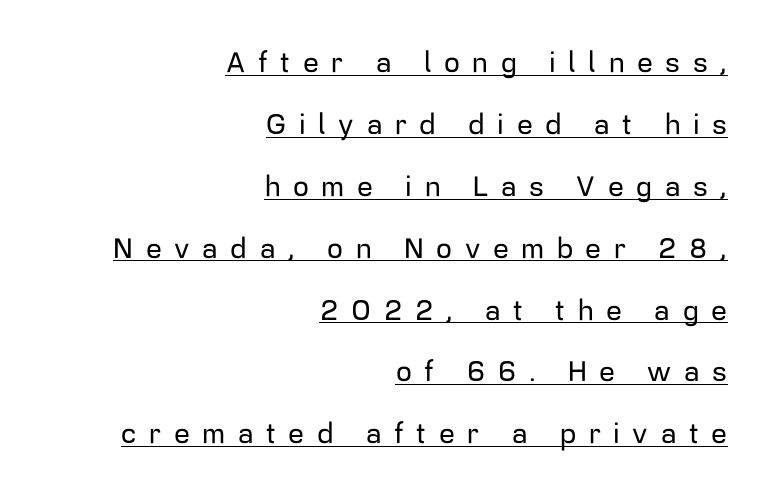
Q: Is the text italic (slanted)? A: No, it is upright.
Q: Is the typeface a serif or a sans-serif typeface? A: Sans-serif.
Q: Is the text underlined? A: Yes.
Q: How is the paragraph aligned? A: Right-aligned.
Q: Is the spacing between letters normal or unusually wide? A: Unusually wide.
Q: Is the spacing between lines tight, normal or loose? A: Loose.
Q: Width (condensed, normal, or wide)? A: Normal.
Q: Stroke contrast? A: Low.
Q: x-height? A: Medium.
Q: Monospaced? A: No.
